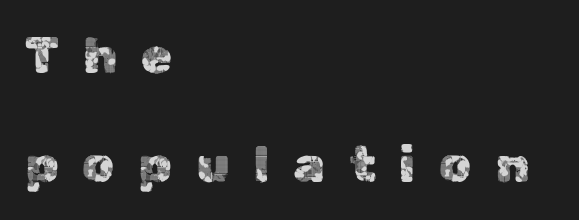
The image shows 51 px sans-serif type, upright; set left-aligned, loose line spacing (2.13x), unusually wide letter spacing (+0.46 em), not underlined; a medium x-height.
